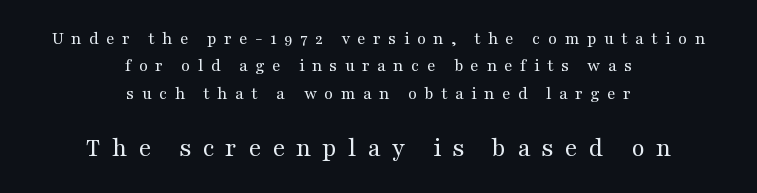
Each new line begins a customary step beneath the previous one. The block sitting lower on the canvas is the one with enlarged characters. Ink coverage per letter is moderate at most. Teacher's note: observe the equal gaps on both sides — that is centered alignment. The area under the type is left untouched. This is roman type, the default non-slanted kind.
